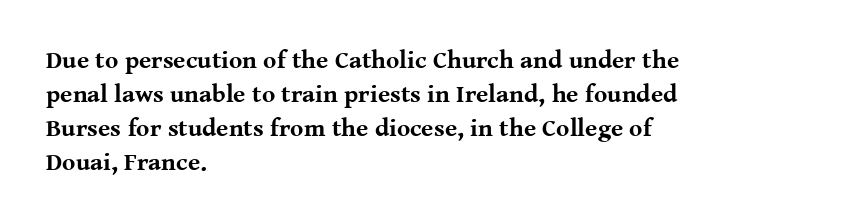
Q: Is the text bold? A: Yes.
Q: Is the text italic (slanted)? A: No, it is upright.
Q: Is the text underlined? A: No.
Q: How is the paragraph aligned? A: Left-aligned.
Q: Is the spacing between letters normal or unusually wide? A: Normal.
Q: Is the spacing between lines tight, normal or loose? A: Normal.
